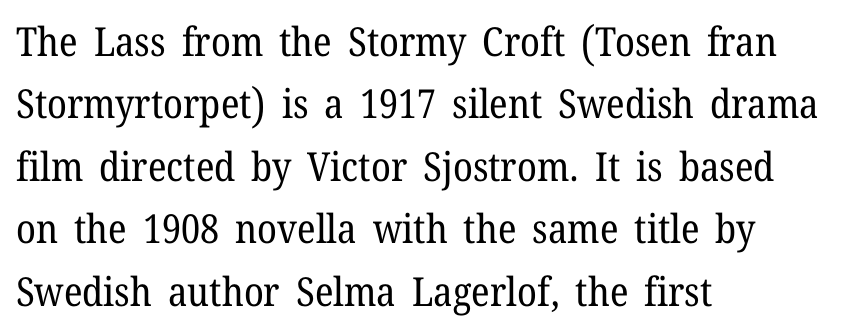
The image shows 40 px regular-weight serif type, upright; set left-aligned, normal line spacing (1.56x), normal letter spacing, not underlined; low stroke contrast and a medium x-height.
